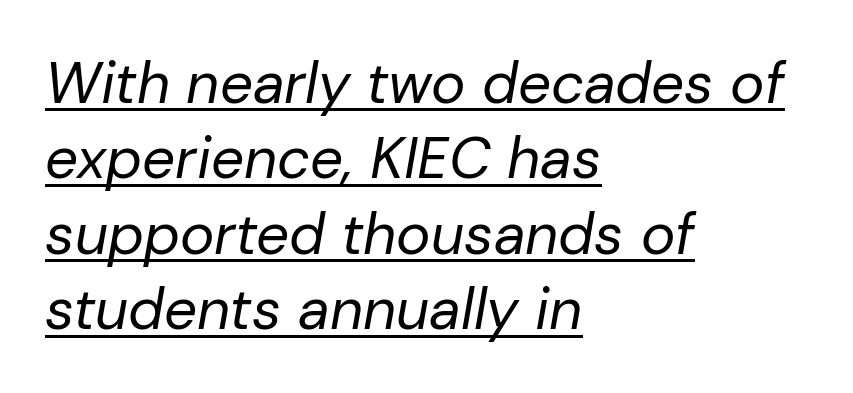
The image shows 58 px regular-weight type, italic (leaning right); set left-aligned, normal line spacing (1.3x), normal letter spacing, underlined; low stroke contrast and a medium x-height.
